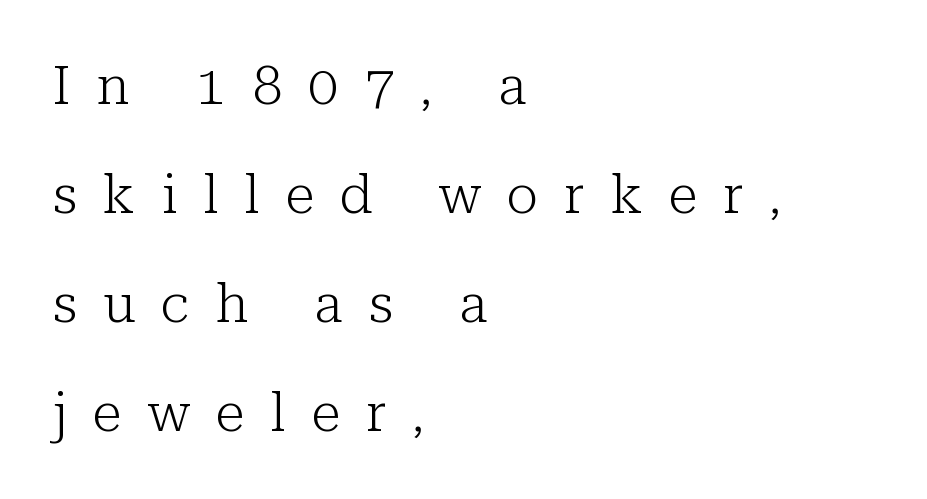
Q: Is the text bold? A: No.
Q: Is the text italic (slanted)? A: No, it is upright.
Q: Is the typeface a serif or a sans-serif typeface? A: Serif.
Q: Is the text underlined? A: No.
Q: How is the paragraph aligned? A: Left-aligned.
Q: Is the spacing between letters normal or unusually wide? A: Unusually wide.
Q: Is the spacing between lines tight, normal or loose? A: Loose.
Q: Width (condensed, normal, or wide)? A: Normal.
Q: Stroke contrast? A: Low.
Q: x-height? A: Medium.
Q: Monospaced? A: No.
